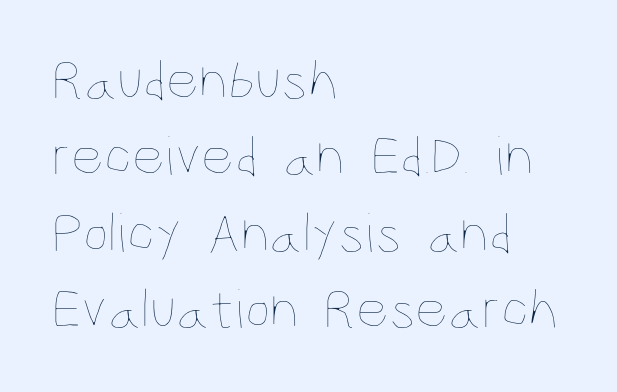
The image shows 57 px thin, condensed type, upright; set left-aligned, normal line spacing (1.34x), normal letter spacing, not underlined; low stroke contrast and a large x-height.
